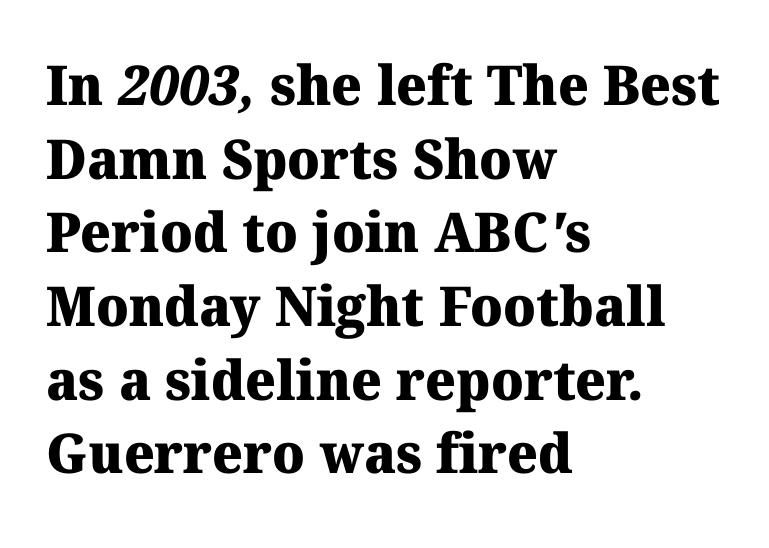
A serif font was chosen for this passage. Tracking value appears to be zero — textbook default spacing. On the weight axis this lands at bold, roughly 700. These lines sit exactly where default settings would place them.
